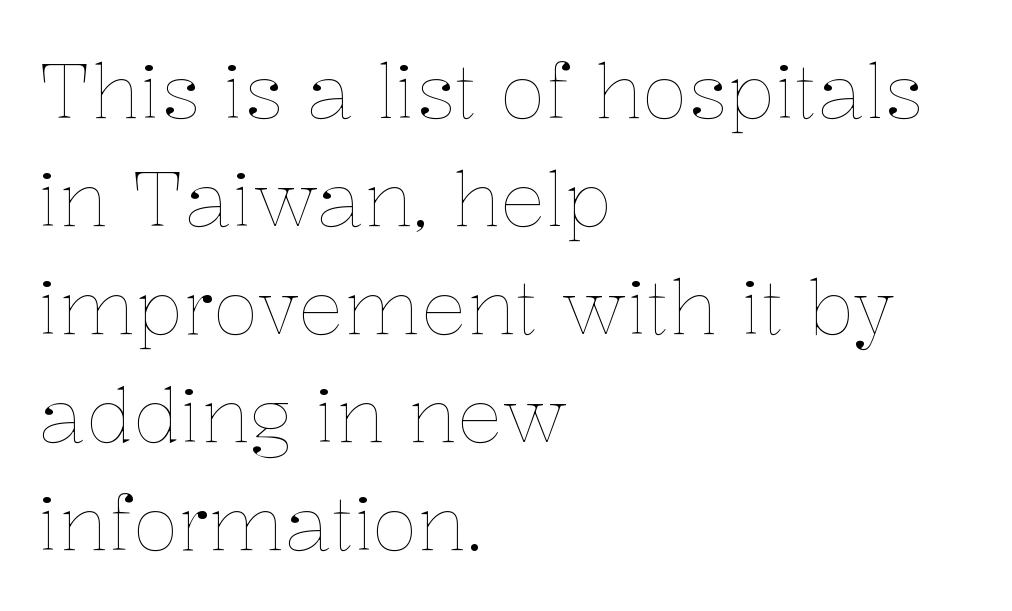
The glyphs are unaccompanied by any horizontal stroke below them. When letters stand straight like this, we call the style roman or upright. This rendering leaves character spacing at its baseline value. Weight class: somewhere from thin through regular. Layout note: lines flush left. These lines sit exactly where default settings would place them.
